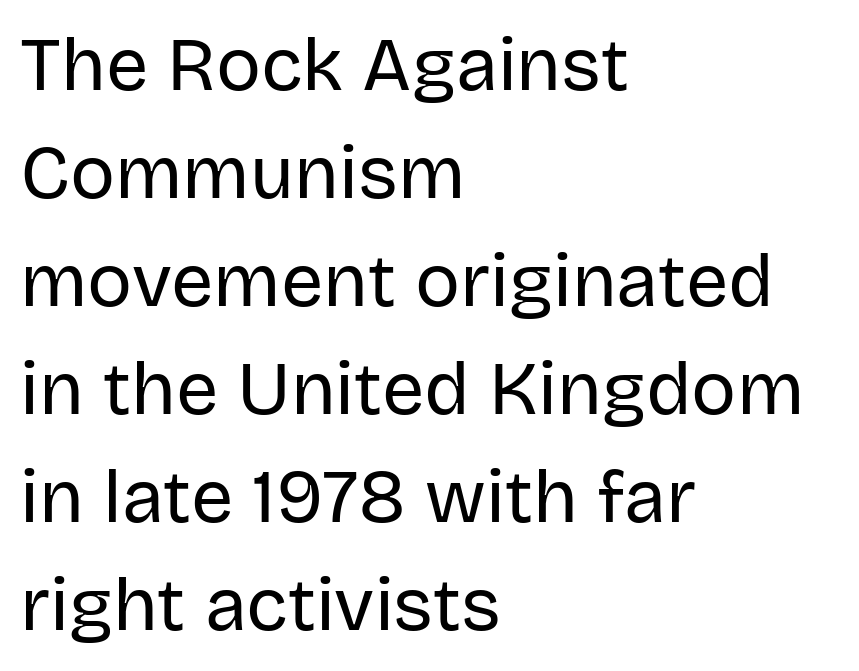
The typesetting does not lean heavy: it is not bold. Nope, no serifs anywhere on these letters. Do the letters lean? They stand straight. Rule under the text: the space is simply empty. Inter-character spacing is left at the font's built-in metrics.
